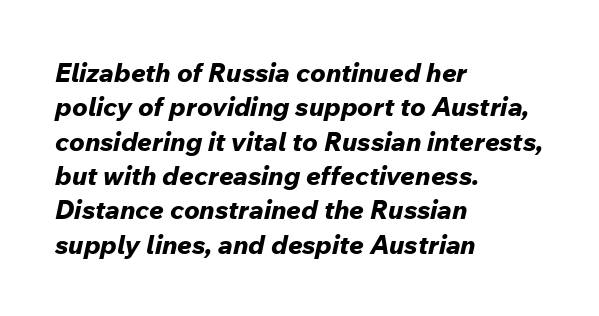
Q: Is the text bold? A: Yes.
Q: Is the text italic (slanted)? A: Yes, it leans right by about 12 degrees.
Q: Is the text underlined? A: No.
Q: How is the paragraph aligned? A: Left-aligned.
Q: Is the spacing between letters normal or unusually wide? A: Normal.
Q: Is the spacing between lines tight, normal or loose? A: Normal.
